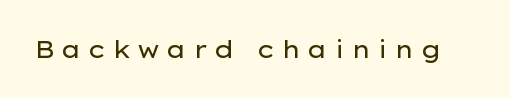
No extra ink here — the face is not bold. The tracking jumps out immediately: characters are airy and widely separated. The letters stand upright; this is a roman face. Has an underline been added? It has not.
